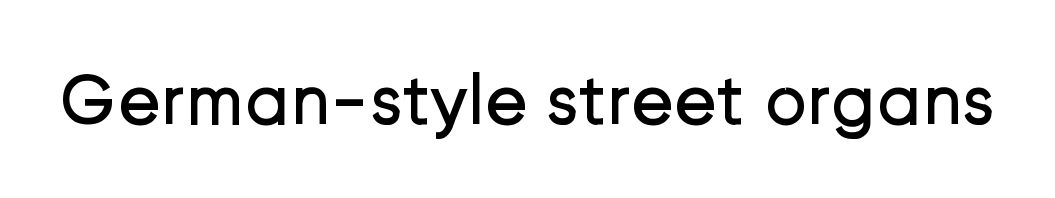
{"serif": "no", "italic": "no", "bold": "no", "weight": "regular", "width": "normal", "stroke_contrast": "low", "x_height": "medium", "monospaced": "no", "underline": "no", "letter_spacing": "normal", "letter_spacing_em": 0.0, "glyph_px": 72}
